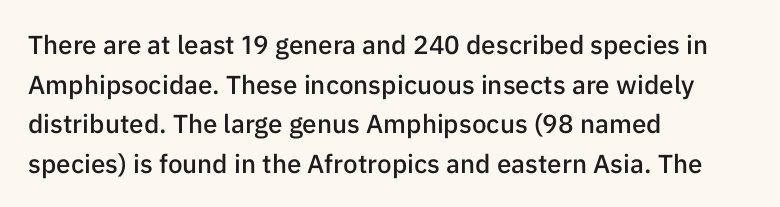
If you measured baseline to baseline, you'd find a middling distance. The typesetting leans somewhat heavy: a semibold. Which margin do the lines hug? The left one — the right edge is uneven. The font's upright variant was chosen for this text.
